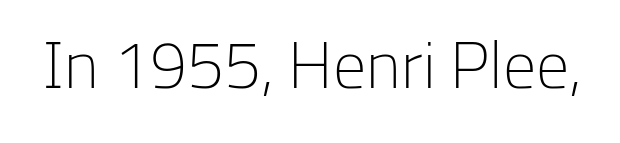
The image shows 66 px light sans-serif type, upright; set normal letter spacing, not underlined; low stroke contrast and a medium x-height.
